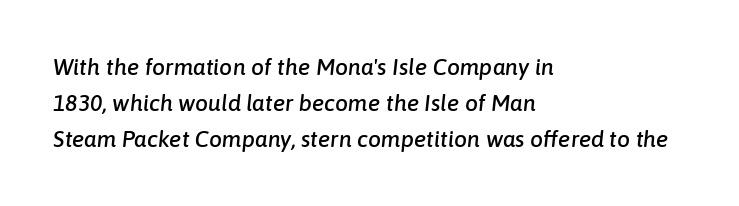
Q: Is the text italic (slanted)? A: Yes, it leans right by about 6 degrees.
Q: Is the text underlined? A: No.
Q: How is the paragraph aligned? A: Left-aligned.
Q: Is the spacing between letters normal or unusually wide? A: Normal.
Q: Is the spacing between lines tight, normal or loose? A: Normal.
